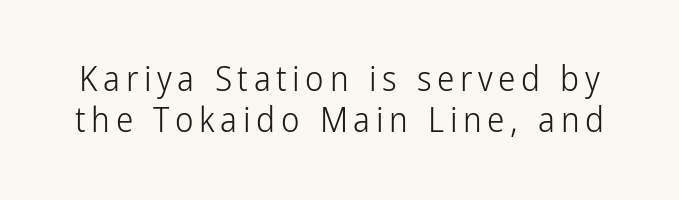
Caption: face not bold, strokes unweighted. Underlining? Definitely not there. This is roman type, the default non-slanted kind. Varying glyph widths throughout — classic text-font behaviour.
